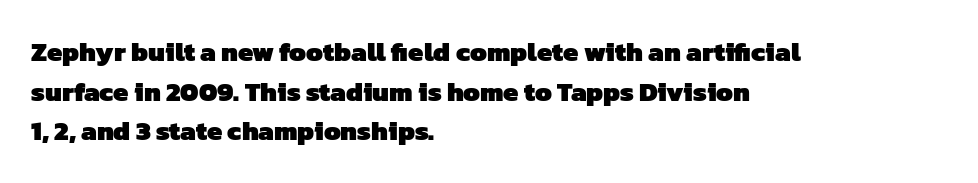
Q: Is the text bold? A: Yes.
Q: Is the text underlined? A: No.
Q: How is the paragraph aligned? A: Left-aligned.
Q: Is the spacing between letters normal or unusually wide? A: Normal.
Q: Is the spacing between lines tight, normal or loose? A: Normal.
